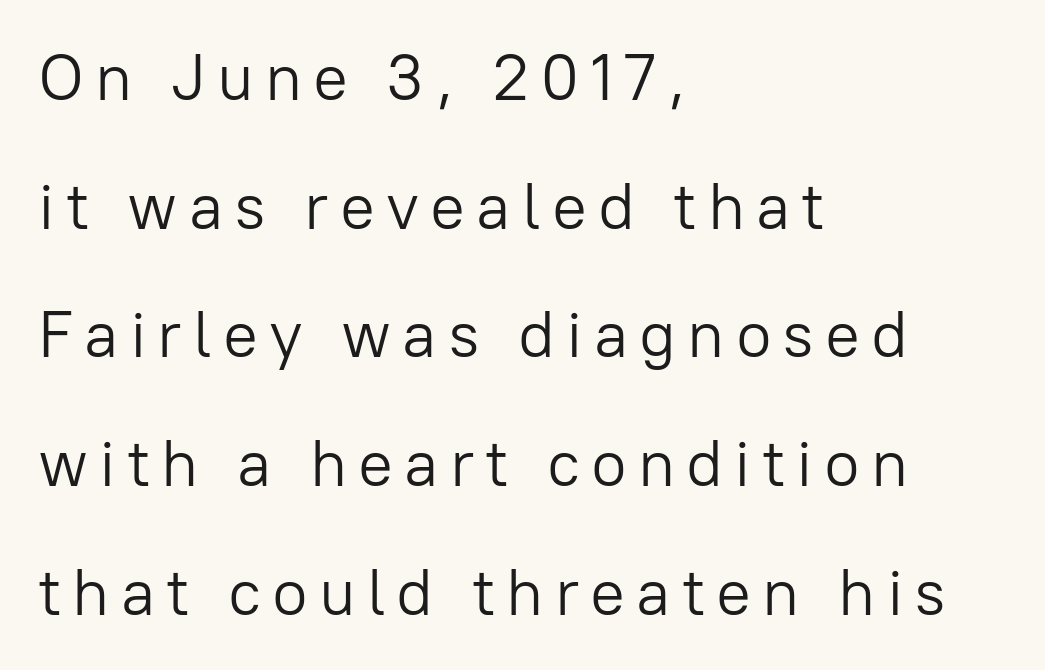
Weight: in the light-to-regular range. To sum up the face: it is a sans, with no serifs. Descenders are the only things crossing below the line. Compared with typical paragraphs, the rows here are farther apart. Notice how the passage keeps a crisp vertical edge on the left only. These lines are rendered in a variable-pitch font.
